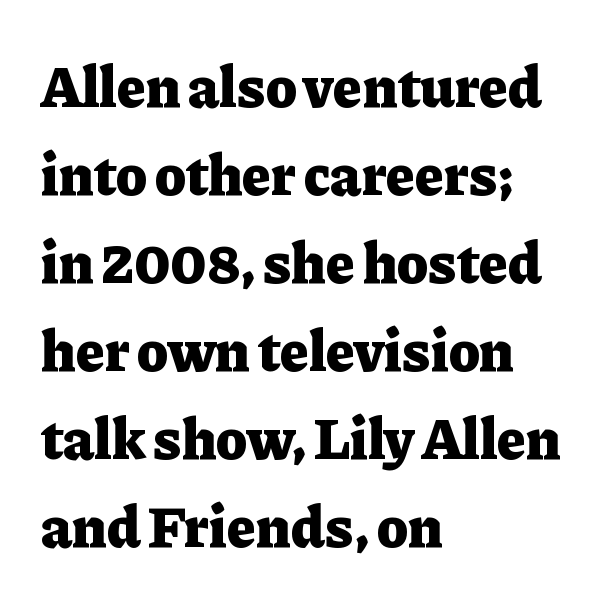
Does the lettering tilt? It doesn't — this is upright. These lines are rendered in a variable-pitch font. This sample is left-justified, so line endings fall wherever the words run out. The passage shown has conventional tracking throughout. In terms of weight, the rendering is a true, heavy bold.
